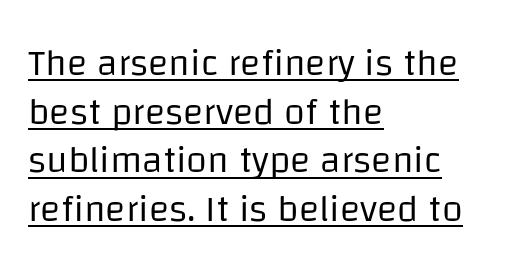
This block has exactly the height ordinary leading produces. These lines are rendered in a variable-pitch font. A classic flush-left, rag-right setting is used for this passage. Standard letterfit; no display-style spreading of the glyphs. Posture: upright roman.
